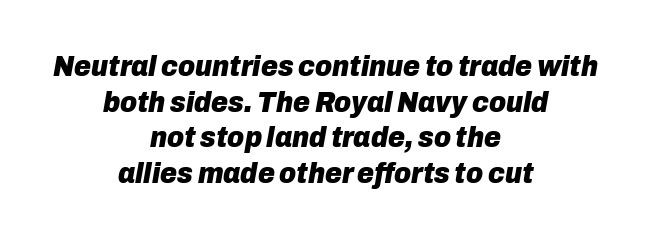
The image shows 29 px heavy type, italic (leaning right); set centered, line spacing 1.23x, normal letter spacing, not underlined; low stroke contrast and a medium x-height.
